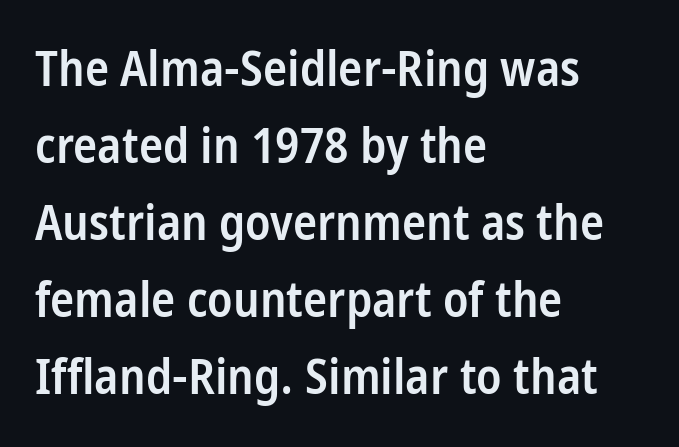
The image shows 50 px semibold, condensed sans-serif type, upright; set left-aligned, normal line spacing (1.54x), normal letter spacing, not underlined; low stroke contrast and a medium x-height.
